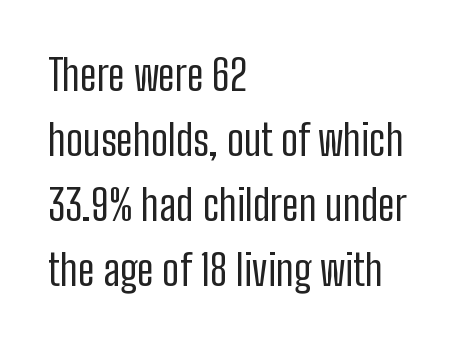
The image shows 43 px regular-weight, condensed sans-serif type, upright; set left-aligned, normal line spacing (1.51x), normal letter spacing, not underlined; low stroke contrast and a medium x-height.
